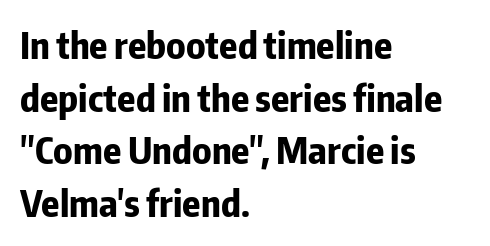
Q: Is the text bold? A: Yes.
Q: Is the text italic (slanted)? A: No, it is upright.
Q: Is the typeface a serif or a sans-serif typeface? A: Sans-serif.
Q: Is the text underlined? A: No.
Q: How is the paragraph aligned? A: Left-aligned.
Q: Is the spacing between letters normal or unusually wide? A: Normal.
Q: Is the spacing between lines tight, normal or loose? A: Normal.
Q: Width (condensed, normal, or wide)? A: Condensed.
Q: Stroke contrast? A: Low.
Q: x-height? A: Medium.
Q: Monospaced? A: No.
